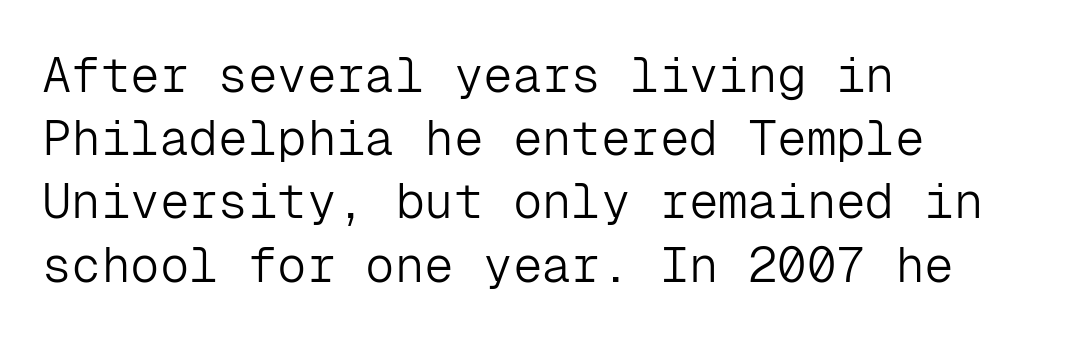
{"serif": "no", "italic": "no", "bold": "no", "weight": "light", "width": "normal", "stroke_contrast": "low", "x_height": "medium", "monospaced": "yes", "underline": "no", "align": "left", "line_spacing": "normal", "line_spacing_ratio": 1.29, "letter_spacing": "normal", "letter_spacing_em": 0.0, "glyph_px": 49}
